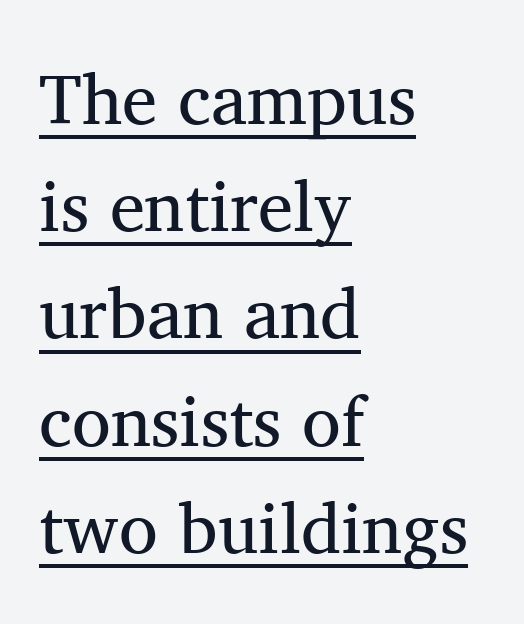
{"serif": "yes", "italic": "no", "bold": "no", "weight": "regular", "width": "normal", "stroke_contrast": "medium", "x_height": "medium", "monospaced": "no", "underline": "yes", "align": "left", "line_spacing": "normal", "line_spacing_ratio": 1.51, "letter_spacing": "normal", "letter_spacing_em": 0.0, "glyph_px": 71}
